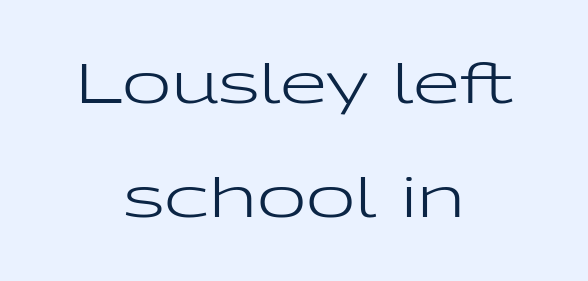
The image shows 54 px regular-weight, wide sans-serif type, upright; set centered, loose line spacing (2.12x), normal letter spacing, not underlined; low stroke contrast and a medium x-height.
